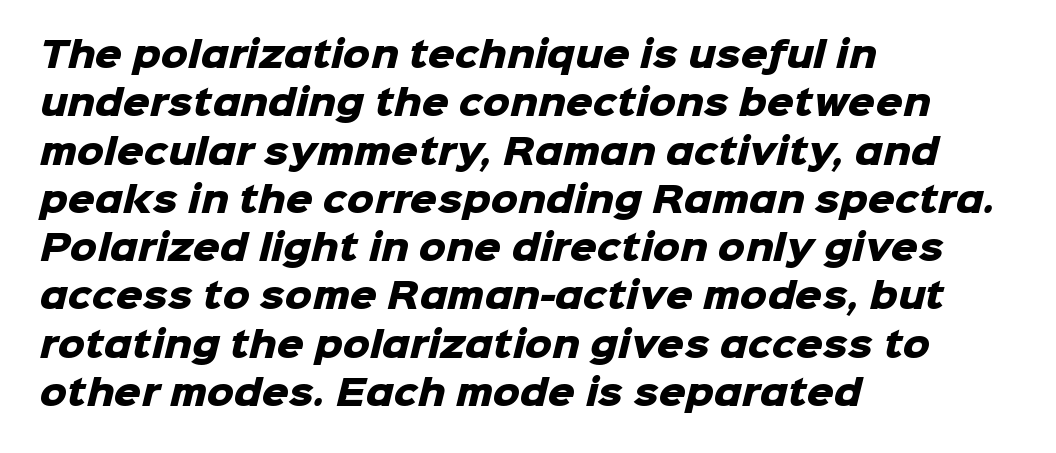
The image shows 34 px heavy sans-serif type; set left-aligned, normal line spacing (1.42x), normal letter spacing, not underlined; low stroke contrast and a medium x-height.
